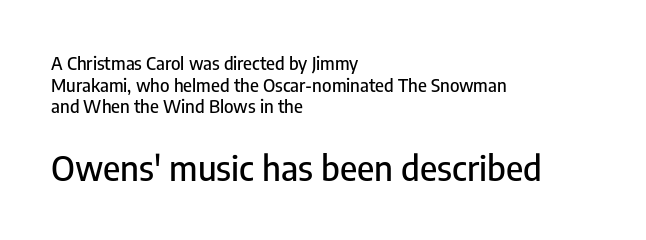
{"serif": "no", "italic": "no", "width": "condensed", "stroke_contrast": "low", "x_height": "medium", "monospaced": "no", "underline": "no", "align": "left", "line_spacing_ratio": 1.2, "letter_spacing": "normal", "letter_spacing_em": 0.0, "larger_block": "second", "size_ratio": 1.94, "glyph_px": 35}
